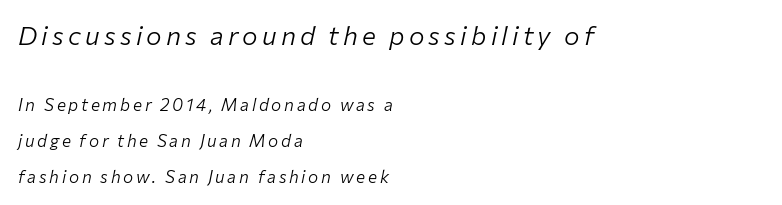
{"italic": "yes", "lean": "right", "slant_degrees": 12, "bold": "no", "underline": "no", "align": "left", "line_spacing": "loose", "line_spacing_ratio": 2.1, "larger_block": "first", "size_ratio": 1.53, "glyph_px": 26}
